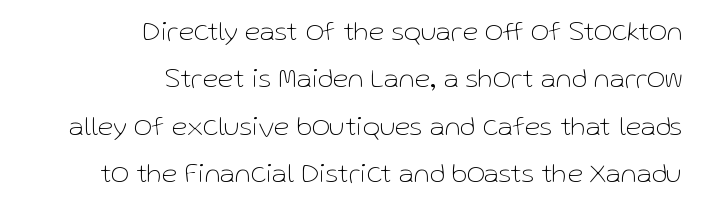
{"serif": "no", "italic": "no", "bold": "no", "weight": "thin", "width": "normal", "stroke_contrast": "low", "x_height": "medium", "monospaced": "no", "underline": "no", "align": "right", "line_spacing": "normal", "line_spacing_ratio": 1.69, "letter_spacing": "normal", "letter_spacing_em": 0.0, "glyph_px": 28}
